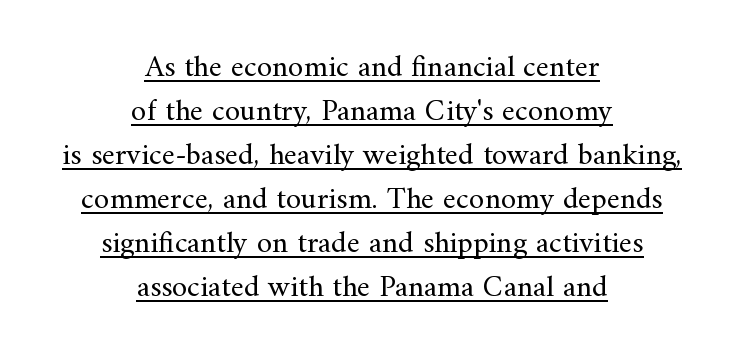
Q: Is the text bold? A: No.
Q: Is the text italic (slanted)? A: No, it is upright.
Q: Is the typeface a serif or a sans-serif typeface? A: Serif.
Q: Is the text underlined? A: Yes.
Q: How is the paragraph aligned? A: Centered.
Q: Is the spacing between letters normal or unusually wide? A: Normal.
Q: Is the spacing between lines tight, normal or loose? A: Normal.
Q: Width (condensed, normal, or wide)? A: Normal.
Q: Stroke contrast? A: Medium.
Q: x-height? A: Small.
Q: Monospaced? A: No.
